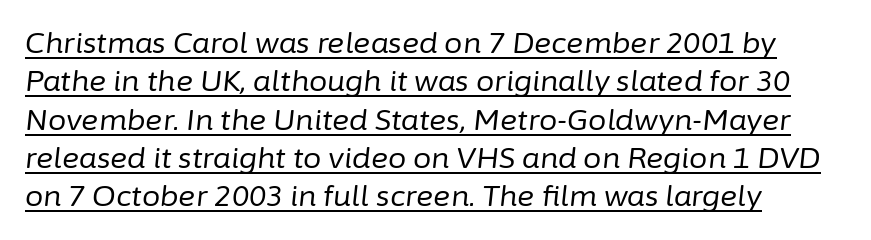
The rendering applies a slant to the glyphs. The setting favours the left margin, as ordinary paragraphs usually do. Compared with a typical body face, this is equally light or lighter still. Honestly, the letter spacing is just normal — you wouldn't notice it.
